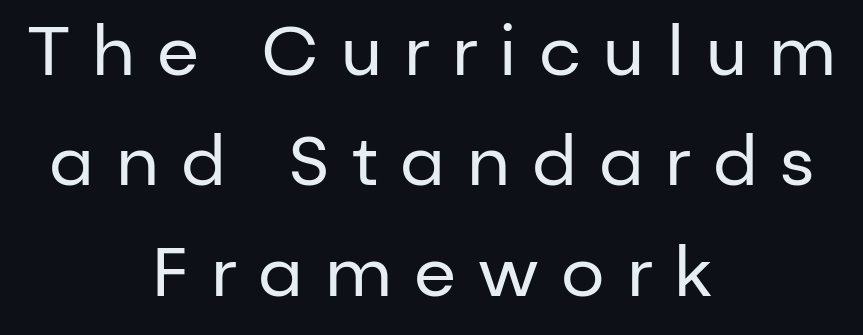
Q: Is the text bold? A: No.
Q: Is the text italic (slanted)? A: No, it is upright.
Q: Is the typeface a serif or a sans-serif typeface? A: Sans-serif.
Q: Is the text underlined? A: No.
Q: How is the paragraph aligned? A: Centered.
Q: Is the spacing between letters normal or unusually wide? A: Unusually wide.
Q: Is the spacing between lines tight, normal or loose? A: Normal.
Q: Width (condensed, normal, or wide)? A: Normal.
Q: Stroke contrast? A: Low.
Q: x-height? A: Medium.
Q: Monospaced? A: No.
